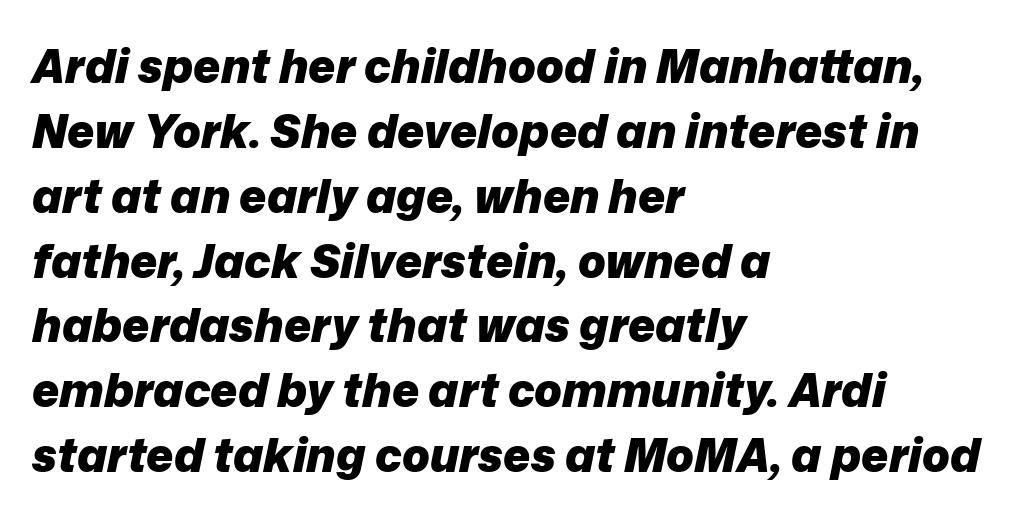
Q: Is the text bold? A: Yes.
Q: Is the text italic (slanted)? A: Yes, it leans right by about 12 degrees.
Q: Is the text underlined? A: No.
Q: How is the paragraph aligned? A: Left-aligned.
Q: Is the spacing between letters normal or unusually wide? A: Normal.
Q: Is the spacing between lines tight, normal or loose? A: Normal.
Q: Width (condensed, normal, or wide)? A: Normal.
Q: Stroke contrast? A: Low.
Q: x-height? A: Medium.
Q: Monospaced? A: No.
